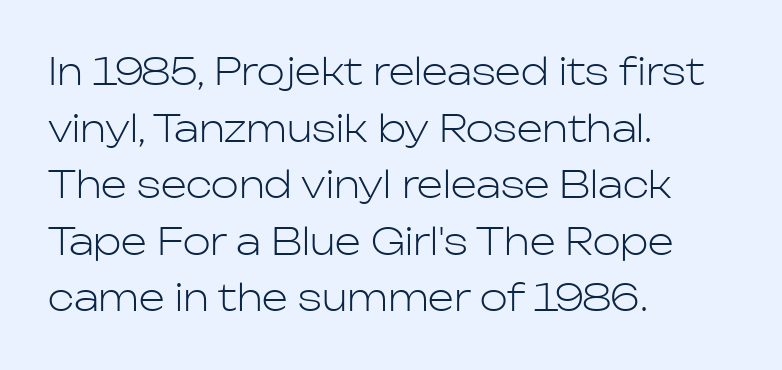
Q: Is the text bold? A: No.
Q: Is the text italic (slanted)? A: No, it is upright.
Q: Is the typeface a serif or a sans-serif typeface? A: Sans-serif.
Q: Is the text underlined? A: No.
Q: How is the paragraph aligned? A: Left-aligned.
Q: Is the spacing between letters normal or unusually wide? A: Normal.
Q: Is the spacing between lines tight, normal or loose? A: Normal.
Q: Width (condensed, normal, or wide)? A: Normal.
Q: Stroke contrast? A: Low.
Q: x-height? A: Medium.
Q: Monospaced? A: No.
